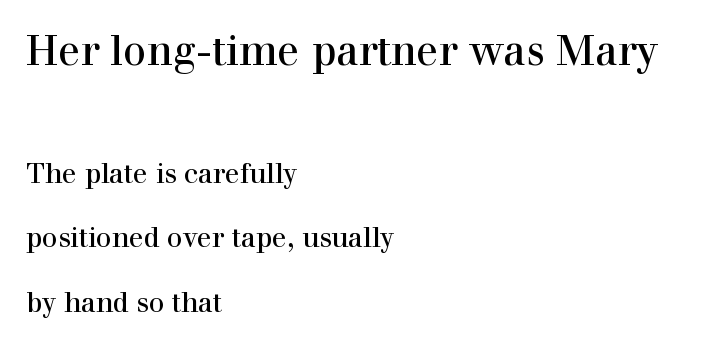
Q: Is the text italic (slanted)? A: No, it is upright.
Q: Is the typeface a serif or a sans-serif typeface? A: Serif.
Q: Is the text underlined? A: No.
Q: How is the paragraph aligned? A: Left-aligned.
Q: Is the spacing between letters normal or unusually wide? A: Normal.
Q: Is the spacing between lines tight, normal or loose? A: Loose.
Q: Which block of text is set in a larger size, the first (top) or the second (bottom)? A: The first (top) one.
Q: Width (condensed, normal, or wide)? A: Normal.
Q: x-height? A: Medium.
Q: Monospaced? A: No.
